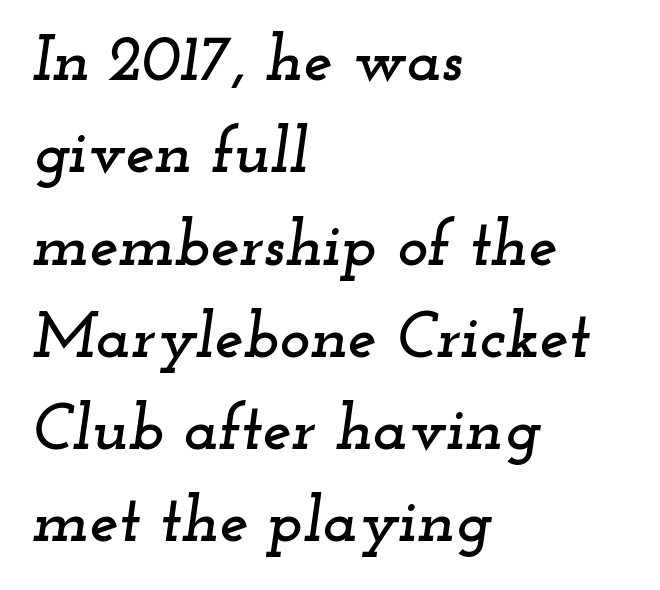
There's an unmistakable incline to the writing here. Inter-character spacing is left at the font's built-in metrics. The rendering anchors every line to the left-hand side. The gap between lines stays unmarked.
